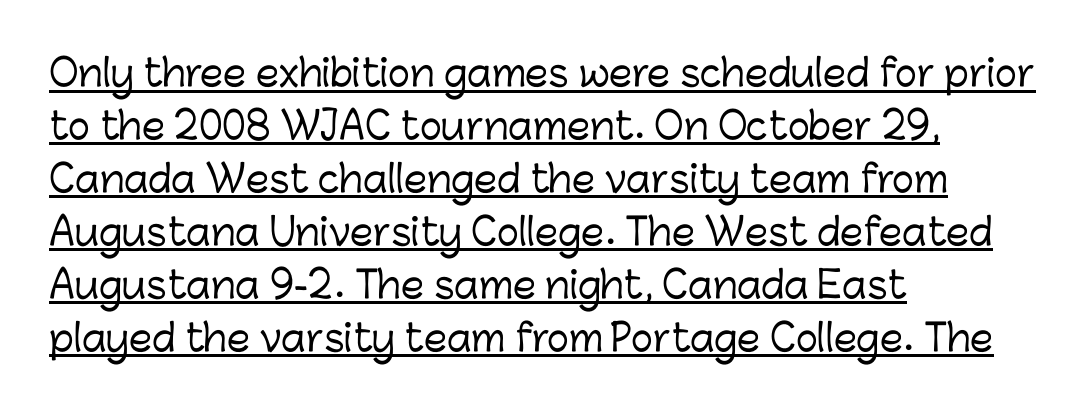
The designer left line spacing at the default. The rag falls on the right side of this text block. Spacing verdict: proportional, widths tailored to each character. Does the lettering tilt? It doesn't — this is upright. Check the space under the baseline: a stroke is drawn there. Default kerning and tracking; the words read as compact shapes.
